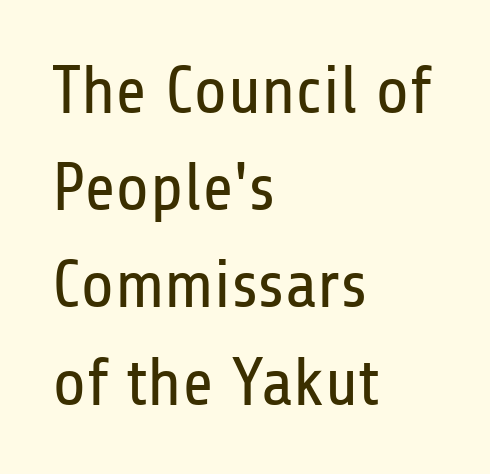
{"serif": "no", "italic": "no", "bold": "no", "weight": "regular", "width": "condensed", "stroke_contrast": "low", "x_height": "medium", "monospaced": "no", "underline": "no", "align": "left", "line_spacing": "normal", "line_spacing_ratio": 1.43, "letter_spacing": "normal", "letter_spacing_em": 0.0, "glyph_px": 68}
